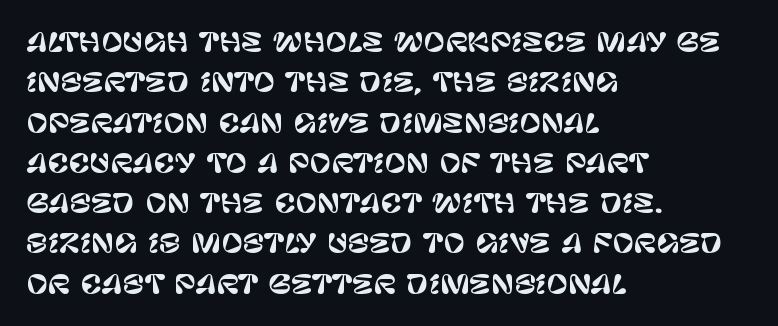
Q: Is the text italic (slanted)? A: Yes.
Q: Is the text underlined? A: No.
Q: How is the paragraph aligned? A: Left-aligned.
Q: Is the spacing between letters normal or unusually wide? A: Normal.
Q: Is the spacing between lines tight, normal or loose? A: Normal.
